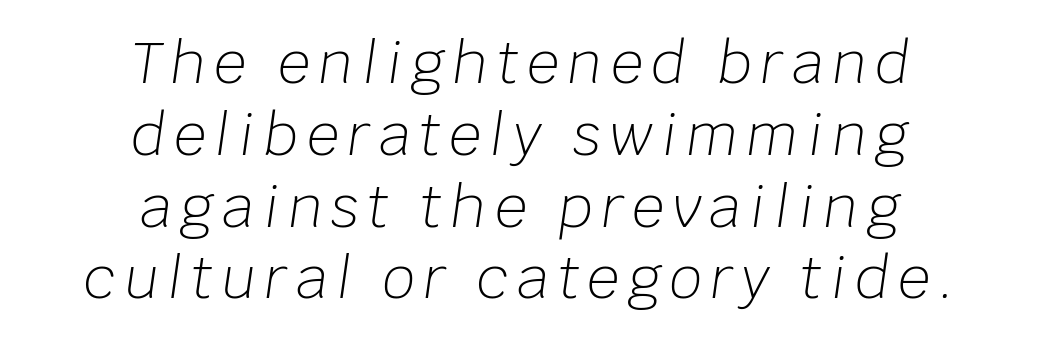
Vertical spacing — default. This sample is center-justified, so both line endings float freely. Bare-footed words on every line. This sample has the flowing, uneven cadence of proportional lettering. The letters are slanted; this is an italic face. This is not heavy type; no bold has been used.
